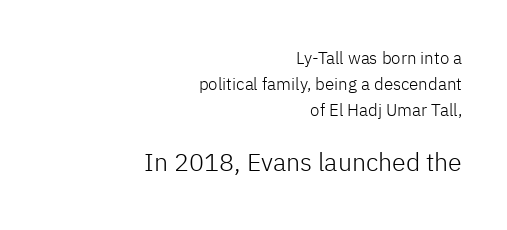
{"italic": "no", "bold": "no", "underline": "no", "align": "right", "line_spacing": "normal", "line_spacing_ratio": 1.52, "letter_spacing": "normal", "letter_spacing_em": 0.0, "larger_block": "second", "size_ratio": 1.47, "glyph_px": 25}
